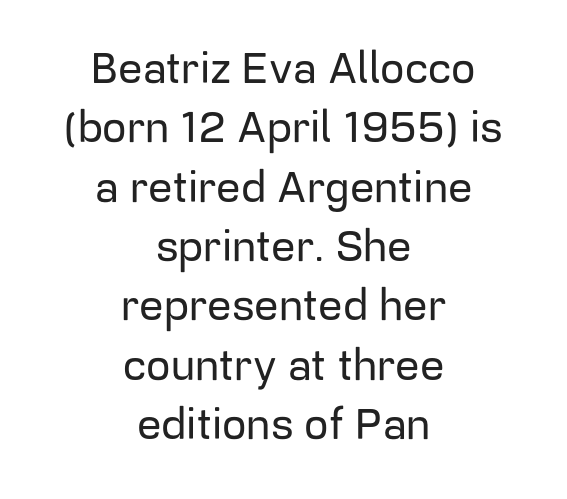
You can tell it's not italic because the verticals are truly vertical. This sample has the flowing, uneven cadence of proportional lettering. The passage shown is typeset with a sans-serif family. The line texture is even and compact thanks to regular tracking.
